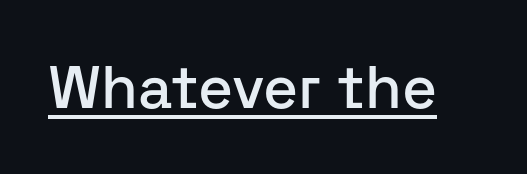
The image shows 60 px sans-serif type, upright; set normal letter spacing, underlined; low stroke contrast and a medium x-height.
